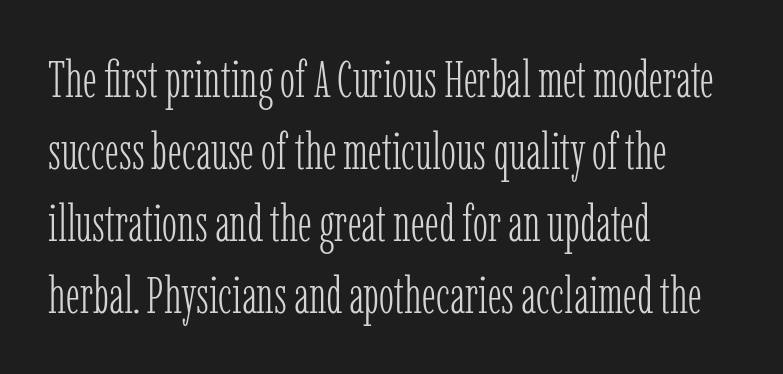
The letters advance in unequal steps, a hallmark of proportional type. Line beginnings align vertically; line endings do not. Bold? No — there's no thickening of the strokes. Does the type have serifs? Yes, each stem ends in a small foot. Style check: upright. Anything drawn beneath the words? Only blank space.
